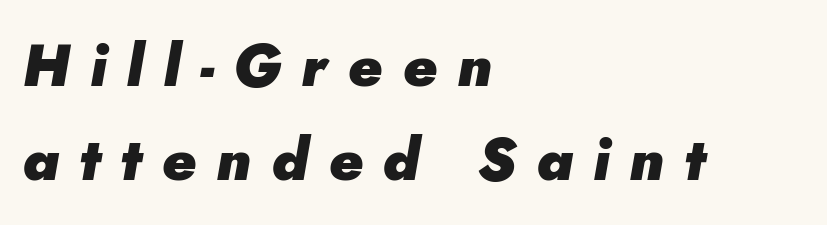
Q: Is the text bold? A: Yes.
Q: Is the text italic (slanted)? A: Yes, it leans right by about 5 degrees.
Q: Is the text underlined? A: No.
Q: How is the paragraph aligned? A: Left-aligned.
Q: Is the spacing between letters normal or unusually wide? A: Unusually wide.
Q: Is the spacing between lines tight, normal or loose? A: Normal.
Q: Width (condensed, normal, or wide)? A: Normal.
Q: Stroke contrast? A: Low.
Q: x-height? A: Small.
Q: Monospaced? A: No.
